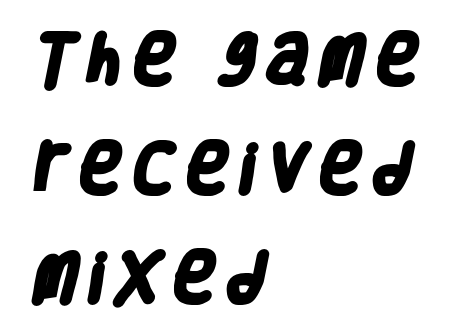
Note: no serifs on the glyphs. Is the type bold? Yes — the strokes are clearly thick and heavy. The space between consecutive lines is lavish. Quick note: underline off.
